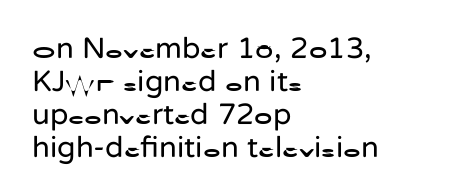
Has an underline been added? It has not. The lettering holds an erect, upright posture throughout. Do the characters align in a grid? No, the font is proportional. The face used here is rendered with its standard letterfit. Caption: face not bold, strokes unweighted.
